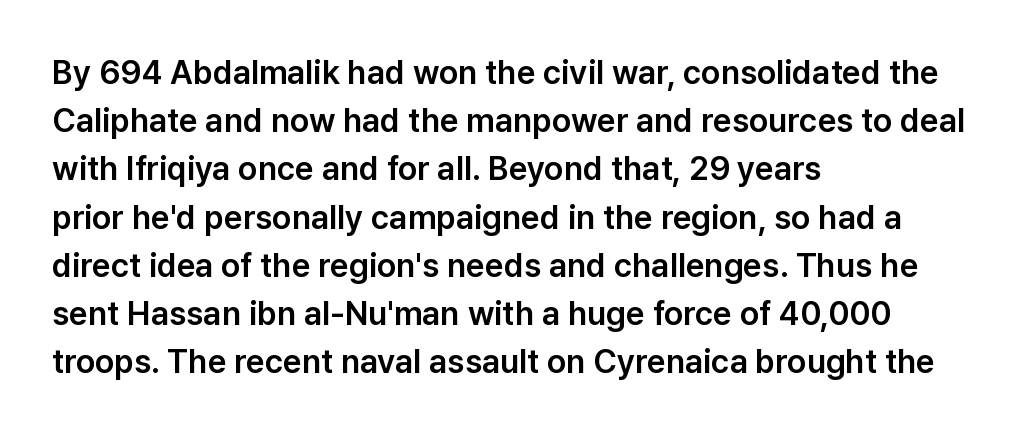
This sample keeps an unexceptional amount of space between lines. This sample is left-justified, so line endings fall wherever the words run out. If you drew a line through each stem, it would be perfectly vertical. Are there feet on the stems? There aren't — it's a sans.
